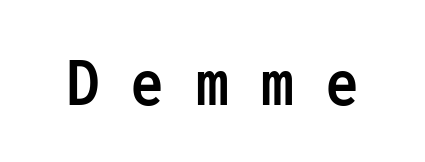
{"serif": "no", "italic": "no", "bold": "yes", "weight": "semibold", "width": "condensed", "stroke_contrast": "low", "x_height": "medium", "monospaced": "yes", "underline": "no", "letter_spacing": "wide", "letter_spacing_em": 0.45, "glyph_px": 72}
